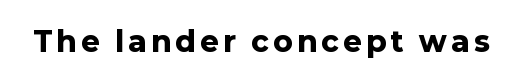
A clean baseline with only descenders dipping below it. Every letter is thick-stroked: bold, no question. Every stem runs plumb, perpendicular to the baseline. Typographically, this falls in the sans-serif category.
